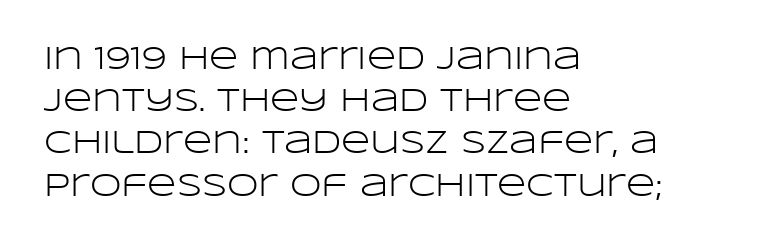
{"serif": "no", "italic": "no", "bold": "no", "weight": "light", "width": "wide", "stroke_contrast": "low", "x_height": "large", "monospaced": "no", "underline": "no", "align": "left", "line_spacing": "normal", "line_spacing_ratio": 1.32, "letter_spacing": "normal", "letter_spacing_em": 0.0, "glyph_px": 32}
